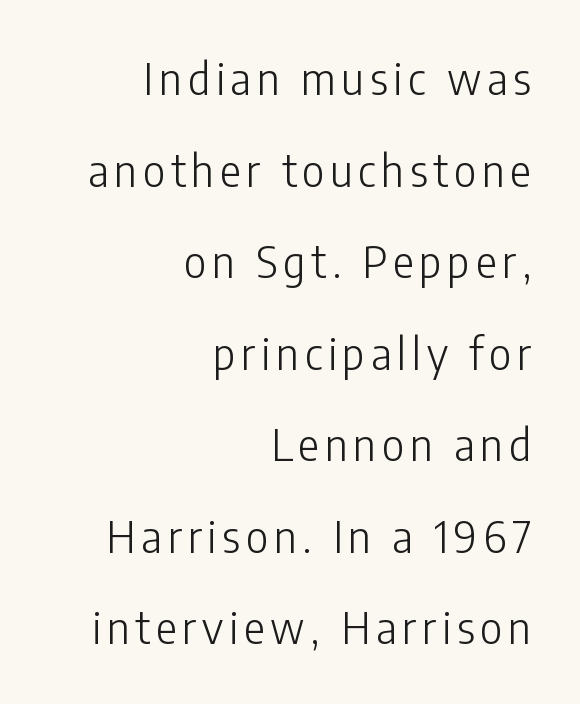
Rows of type keep a wide berth in the vertical direction. Which margin do the lines hug? The right one — the left edge is uneven. Any mark beneath the type? The region is blank. The strokes carry an ordinary text weight at most. Examine the stroke ends and you'll find no serifs. Nope, not italic — everything's standing straight.
